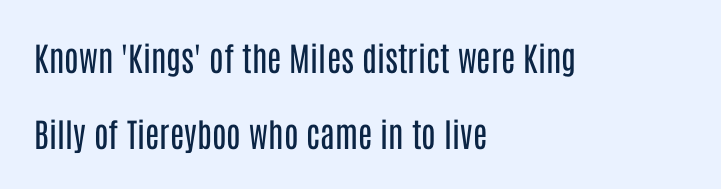
{"serif": "no", "italic": "no", "bold": "no", "weight": "regular", "width": "condensed", "stroke_contrast": "low", "x_height": "large", "monospaced": "no", "underline": "no", "align": "left", "line_spacing": "loose", "line_spacing_ratio": 2.31, "letter_spacing": "normal", "letter_spacing_em": 0.0, "glyph_px": 33}
